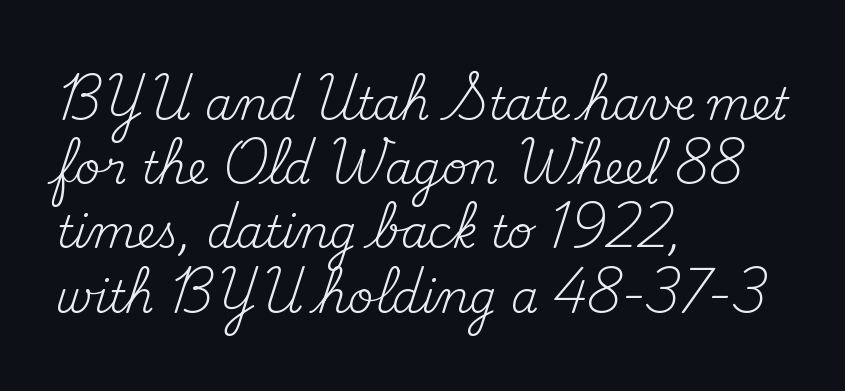
Each letter keeps its own natural width here, so spacing adapts to shape. Beneath every word, the page is bare. The passage shown has conventional tracking throughout.
